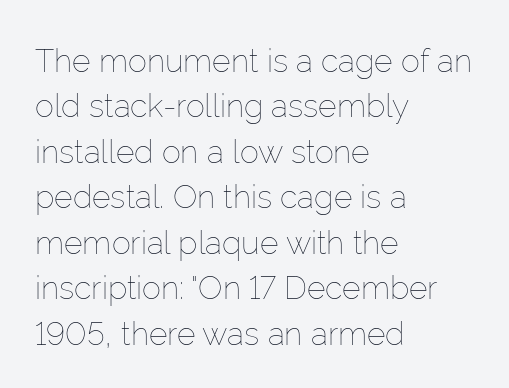
The image shows 32 px thin type, upright; set left-aligned, normal line spacing (1.42x), normal letter spacing, not underlined; low stroke contrast and a medium x-height.
